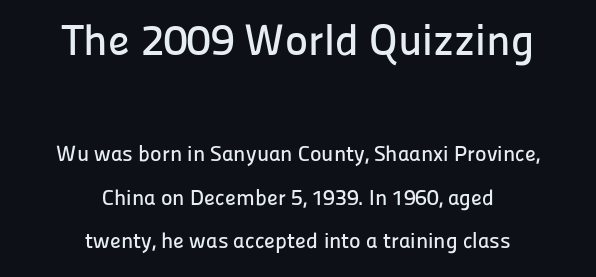
The image shows 44 px sans-serif type, upright; set centered, loose line spacing (1.98x), normal letter spacing, not underlined; the first (top) block is 2.0x larger; low stroke contrast and a medium x-height.
